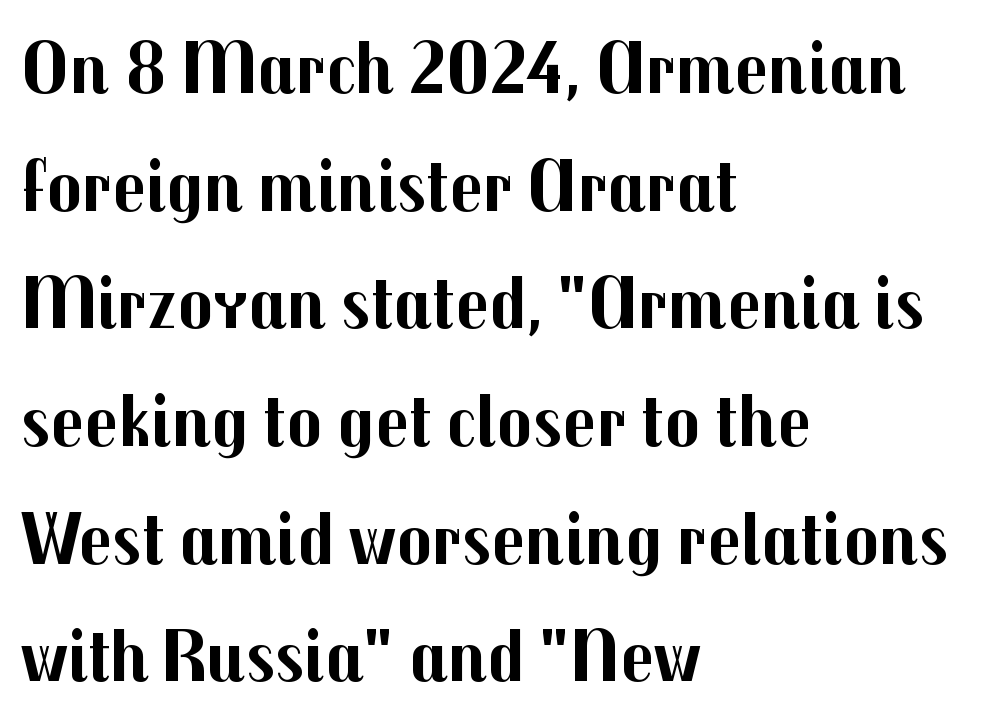
The image shows 74 px bold sans-serif type, upright; set left-aligned, normal line spacing (1.59x), normal letter spacing, not underlined; medium stroke contrast and a medium x-height.
